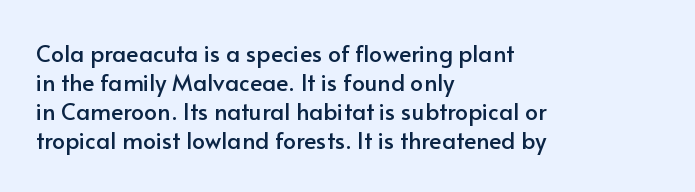
Q: Is the text italic (slanted)? A: No, it is upright.
Q: Is the text underlined? A: No.
Q: How is the paragraph aligned? A: Left-aligned.
Q: Is the spacing between letters normal or unusually wide? A: Normal.
Q: Is the spacing between lines tight, normal or loose? A: Normal.
